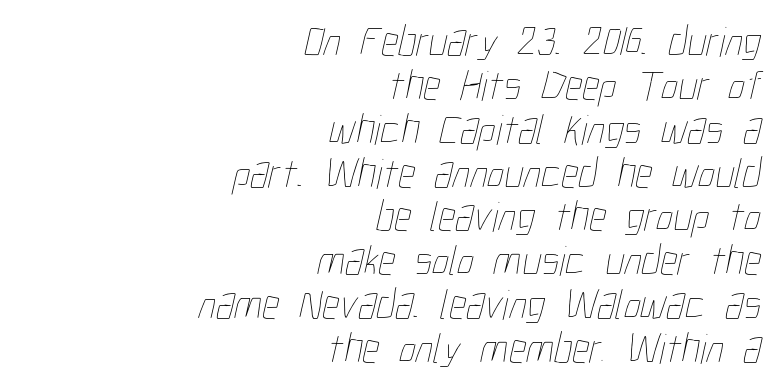
{"bold": "no", "weight": "thin", "width": "condensed", "stroke_contrast": "low", "x_height": "medium", "monospaced": "no", "underline": "no", "align": "right", "line_spacing": "tight", "line_spacing_ratio": 1.02, "letter_spacing": "normal", "letter_spacing_em": 0.0, "glyph_px": 43}
